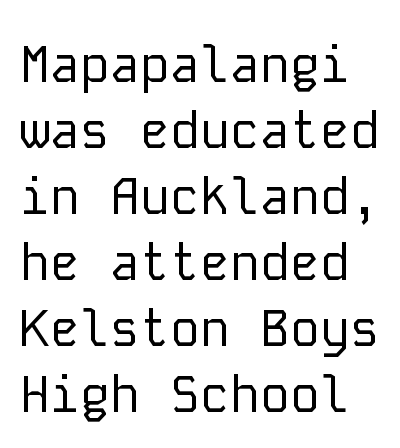
The image shows 50 px regular-weight sans-serif type, upright, monospaced; set normal line spacing (1.32x), normal letter spacing, not underlined; low stroke contrast and a medium x-height.
